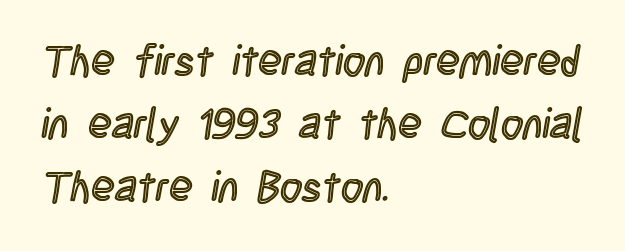
Q: Is the text italic (slanted)? A: Yes.
Q: Is the text underlined? A: No.
Q: How is the paragraph aligned? A: Left-aligned.
Q: Is the spacing between letters normal or unusually wide? A: Normal.
Q: Is the spacing between lines tight, normal or loose? A: Normal.
Q: Width (condensed, normal, or wide)? A: Condensed.
Q: x-height? A: Large.
Q: Monospaced? A: No.
